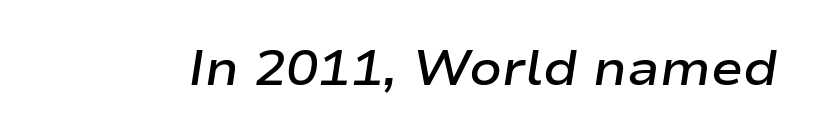
The image shows 48 px semibold, wide type, italic (leaning right); set normal letter spacing, not underlined; low stroke contrast and a medium x-height.
